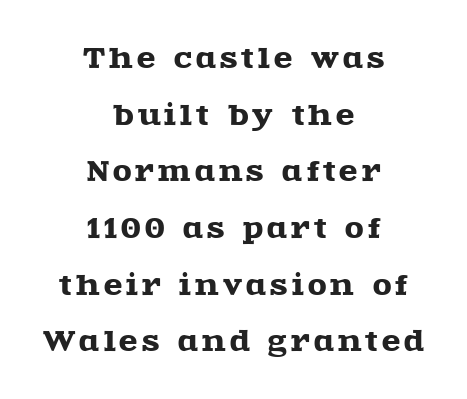
Q: Is the text italic (slanted)? A: No, it is upright.
Q: Is the text underlined? A: No.
Q: How is the paragraph aligned? A: Centered.
Q: Is the spacing between lines tight, normal or loose? A: Loose.
